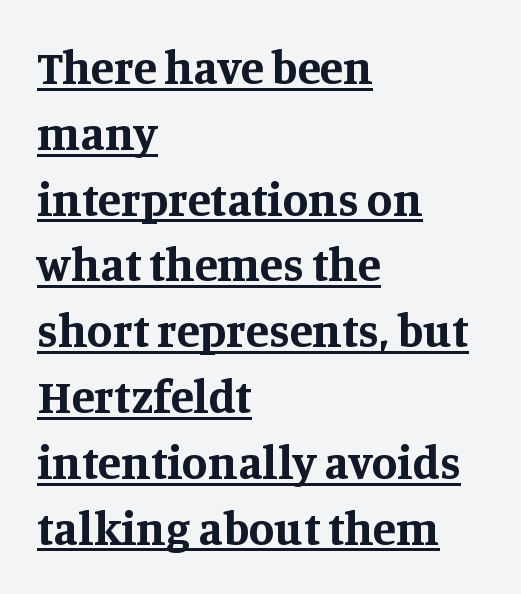
{"serif": "yes", "italic": "no", "bold": "yes", "weight": "bold", "width": "normal", "stroke_contrast": "medium", "x_height": "large", "monospaced": "no", "underline": "yes", "align": "left", "line_spacing": "normal", "line_spacing_ratio": 1.4, "letter_spacing": "normal", "letter_spacing_em": 0.0, "glyph_px": 47}
